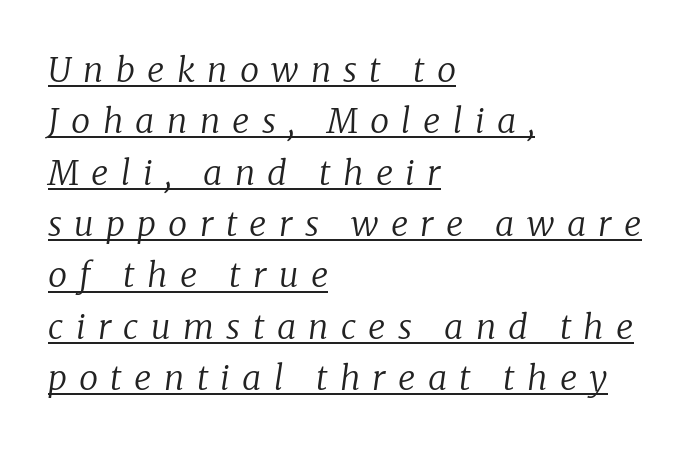
The font is comparable to plain body text, perhaps lighter. Baseline-to-baseline distance is the conventional proportion of letter height. The font family rendered here belongs to the serif group. Casual observation: everything's shoved over to the left.
